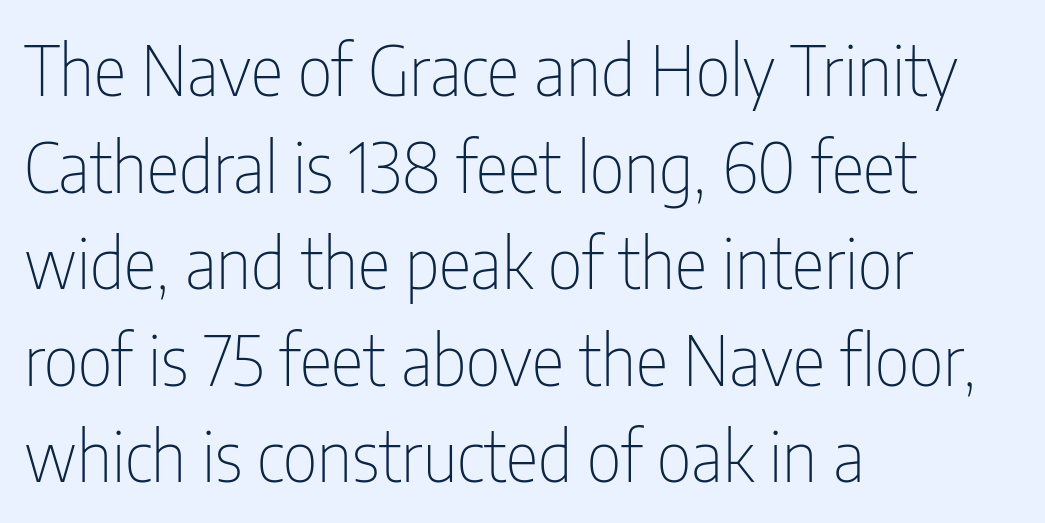
The image shows 69 px thin, condensed sans-serif type, upright; set left-aligned, normal line spacing (1.4x), normal letter spacing, not underlined; low stroke contrast and a medium x-height.
